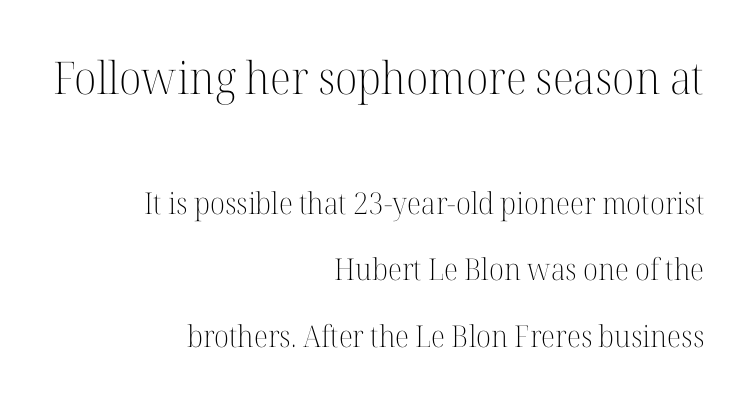
Q: Is the text bold? A: No.
Q: Is the text italic (slanted)? A: No, it is upright.
Q: Is the typeface a serif or a sans-serif typeface? A: Serif.
Q: Is the text underlined? A: No.
Q: How is the paragraph aligned? A: Right-aligned.
Q: Is the spacing between letters normal or unusually wide? A: Normal.
Q: Is the spacing between lines tight, normal or loose? A: Loose.
Q: Which block of text is set in a larger size, the first (top) or the second (bottom)? A: The first (top) one.
Q: Width (condensed, normal, or wide)? A: Normal.
Q: Stroke contrast? A: High.
Q: x-height? A: Medium.
Q: Monospaced? A: No.
